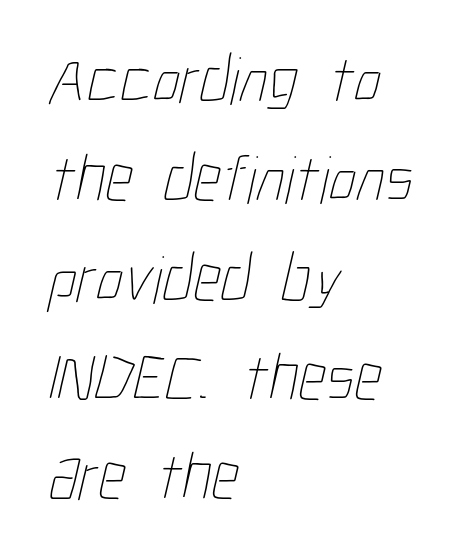
{"bold": "no", "weight": "thin", "width": "condensed", "stroke_contrast": "low", "x_height": "medium", "monospaced": "no", "underline": "no", "align": "left", "line_spacing": "normal", "line_spacing_ratio": 1.46, "letter_spacing": "normal", "letter_spacing_em": 0.0, "glyph_px": 68}
